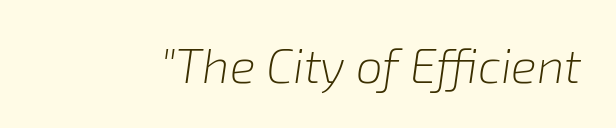
Q: Is the text bold? A: No.
Q: Is the text italic (slanted)? A: Yes, it leans right by about 8 degrees.
Q: Is the text underlined? A: No.
Q: Is the spacing between letters normal or unusually wide? A: Normal.
Q: Width (condensed, normal, or wide)? A: Normal.
Q: Stroke contrast? A: Low.
Q: x-height? A: Medium.
Q: Monospaced? A: No.
